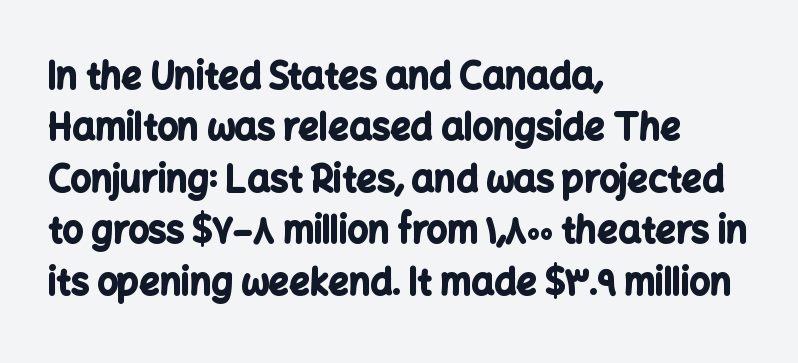
{"serif": "no", "italic": "no", "bold": "yes", "weight": "bold", "width": "normal", "stroke_contrast": "low", "x_height": "medium", "monospaced": "no", "underline": "no", "align": "left", "line_spacing": "normal", "line_spacing_ratio": 1.43, "letter_spacing": "normal", "letter_spacing_em": 0.0, "glyph_px": 36}
